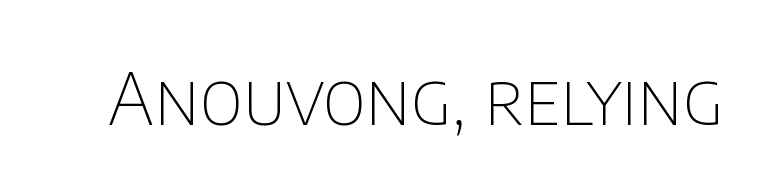
Q: Is the text bold? A: No.
Q: Is the text italic (slanted)? A: No, it is upright.
Q: Is the typeface a serif or a sans-serif typeface? A: Sans-serif.
Q: Is the text underlined? A: No.
Q: Is the spacing between letters normal or unusually wide? A: Normal.
Q: Width (condensed, normal, or wide)? A: Normal.
Q: Stroke contrast? A: Low.
Q: x-height? A: Large.
Q: Monospaced? A: No.
